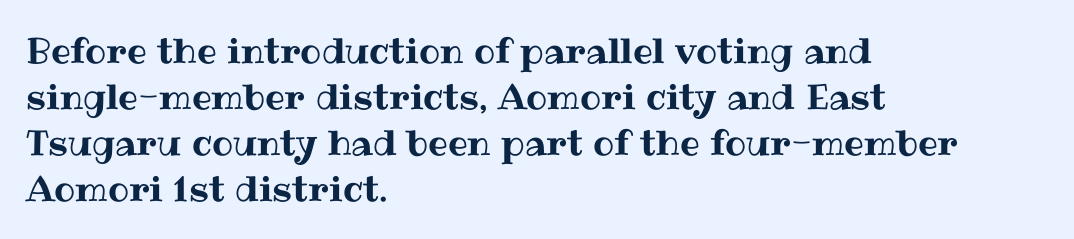
The image shows 35 px text type, upright; set left-aligned, normal line spacing (1.31x), normal letter spacing, not underlined; medium stroke contrast and a medium x-height.
